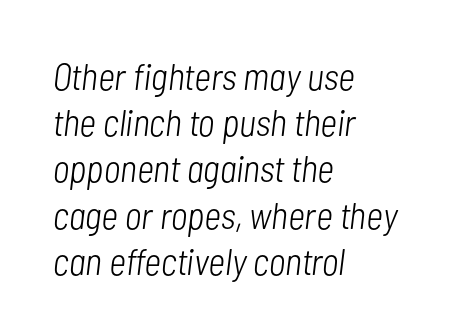
The paragraph shown leans on its left margin. The passage shown is typed in a proportional face where columns would drift. Quick note: underline off. Weight: in the light-to-regular range.
